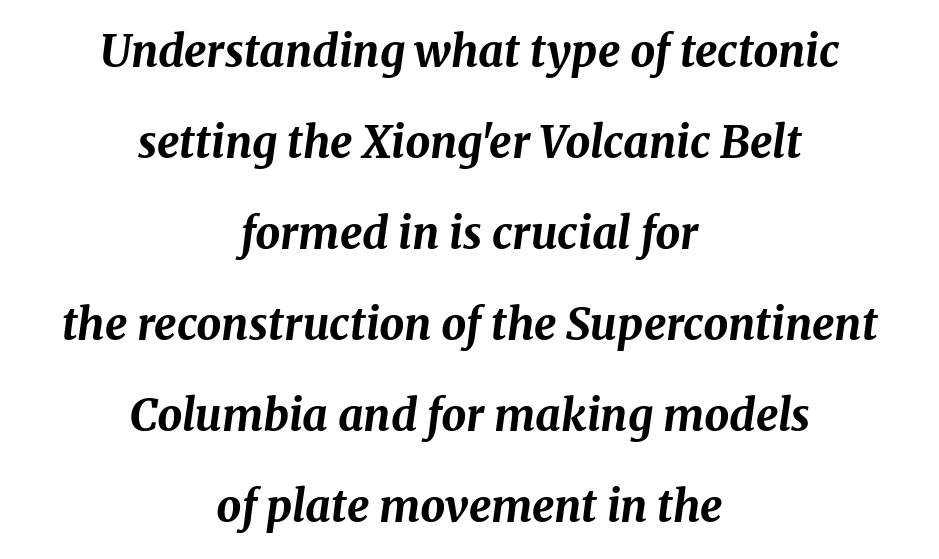
Q: Is the text bold? A: Yes.
Q: Is the text italic (slanted)? A: Yes, it leans right by about 8 degrees.
Q: Is the text underlined? A: No.
Q: How is the paragraph aligned? A: Centered.
Q: Is the spacing between letters normal or unusually wide? A: Normal.
Q: Is the spacing between lines tight, normal or loose? A: Loose.
Q: Width (condensed, normal, or wide)? A: Normal.
Q: Stroke contrast? A: Medium.
Q: x-height? A: Medium.
Q: Monospaced? A: No.
